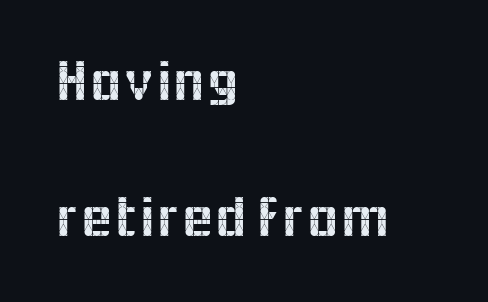
The image shows 59 px sans-serif type, upright; set left-aligned, loose line spacing (2.31x), normal letter spacing, not underlined; a medium x-height.
